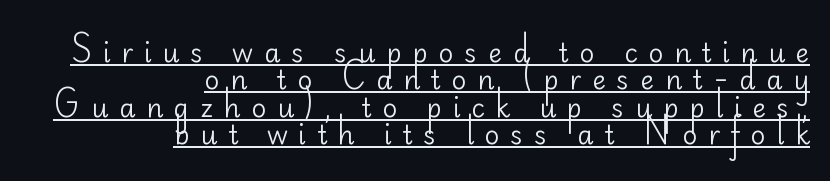
The image shows 26 px text type, upright; set right-aligned, tight line spacing (1.05x), unusually wide letter spacing (+0.41 em), underlined.
